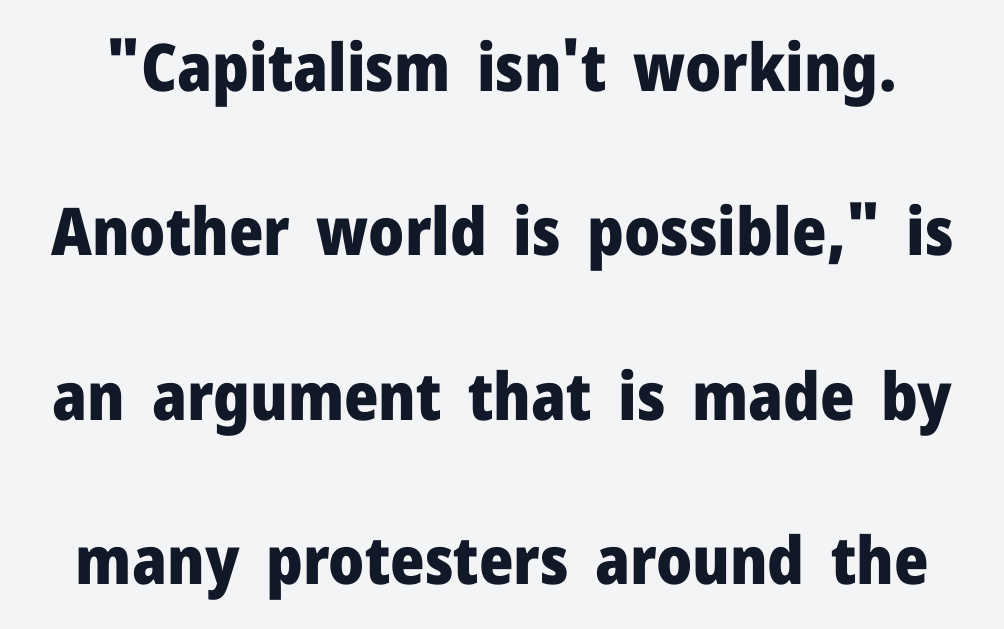
{"serif": "no", "italic": "no", "bold": "yes", "weight": "heavy", "width": "normal", "stroke_contrast": "low", "x_height": "medium", "monospaced": "no", "underline": "no", "line_spacing": "loose", "line_spacing_ratio": 2.49, "letter_spacing": "normal", "letter_spacing_em": 0.0, "glyph_px": 66}
